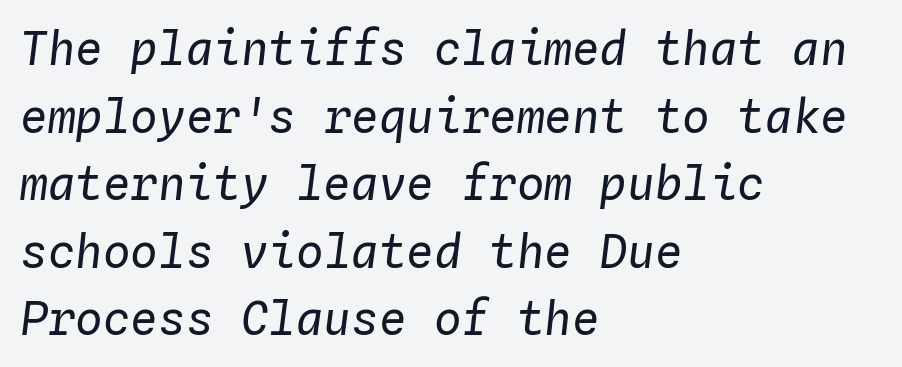
{"italic": "yes", "lean": "right", "slant_degrees": 4, "bold": "no", "weight": "regular", "width": "normal", "stroke_contrast": "low", "x_height": "medium", "monospaced": "yes", "underline": "no", "align": "left", "line_spacing": "normal", "line_spacing_ratio": 1.47, "letter_spacing": "normal", "letter_spacing_em": 0.0, "glyph_px": 46}
